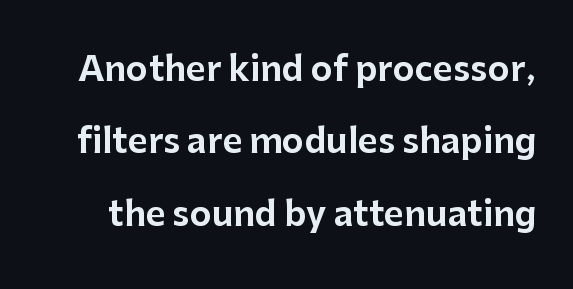
The image shows 34 px sans-serif type, upright; set loose line spacing (2.13x), normal letter spacing, not underlined; low stroke contrast and a medium x-height.
